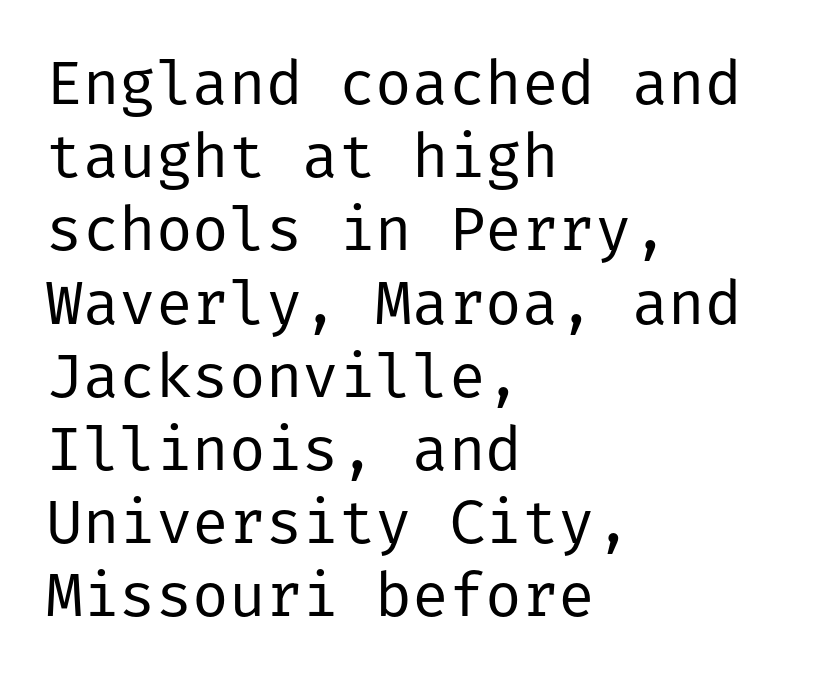
The image shows 61 px regular-weight sans-serif type, upright; set left-aligned, line spacing 1.2x, normal letter spacing, not underlined; low stroke contrast and a medium x-height.
